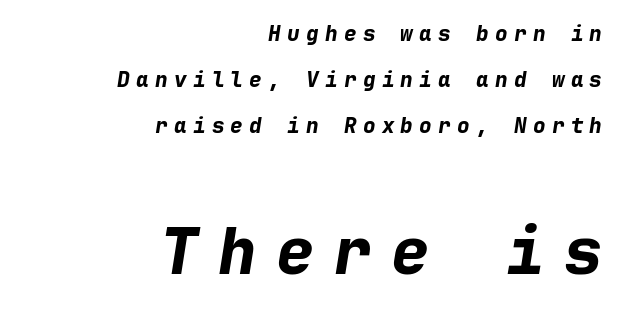
Compared with typical body copy, the letter spacing here is much looser. Each letter, wide or thin by design, is forced into the same width here. Thick stems and heavy bowls — unmistakably bold. The specimen reads as italic at a glance. What's the leading like? Stretched, with rows far apart. Bigger letters appear in the bottom chunk; the top chunk is reduced.
